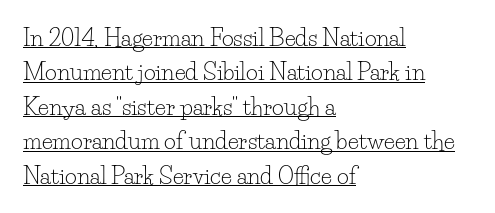
Q: Is the text bold? A: No.
Q: Is the text italic (slanted)? A: No, it is upright.
Q: Is the text underlined? A: Yes.
Q: How is the paragraph aligned? A: Left-aligned.
Q: Is the spacing between letters normal or unusually wide? A: Normal.
Q: Is the spacing between lines tight, normal or loose? A: Normal.
